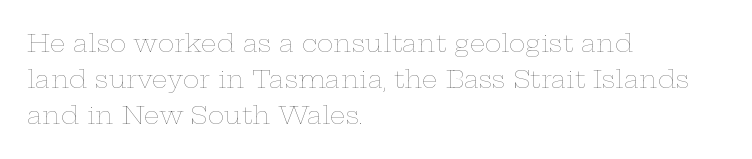
The image shows 25 px text type, upright; set left-aligned, normal line spacing (1.45x), normal letter spacing, not underlined.
